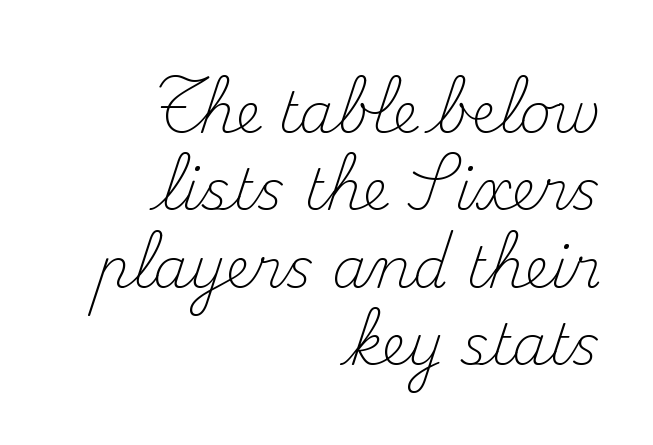
{"serif": "yes", "bold": "no", "weight": "light", "width": "normal", "stroke_contrast": "medium", "x_height": "small", "monospaced": "no", "underline": "no", "align": "right", "line_spacing": "normal", "line_spacing_ratio": 1.38, "letter_spacing": "normal", "letter_spacing_em": 0.0, "glyph_px": 56}
